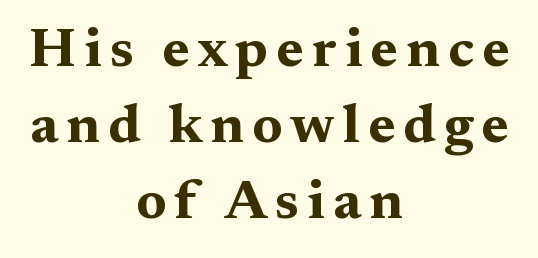
Q: Is the text bold? A: Yes.
Q: Is the text italic (slanted)? A: No, it is upright.
Q: Is the typeface a serif or a sans-serif typeface? A: Serif.
Q: Is the text underlined? A: No.
Q: How is the paragraph aligned? A: Centered.
Q: Is the spacing between lines tight, normal or loose? A: Normal.
Q: Width (condensed, normal, or wide)? A: Wide.
Q: Stroke contrast? A: Medium.
Q: x-height? A: Medium.
Q: Monospaced? A: No.
